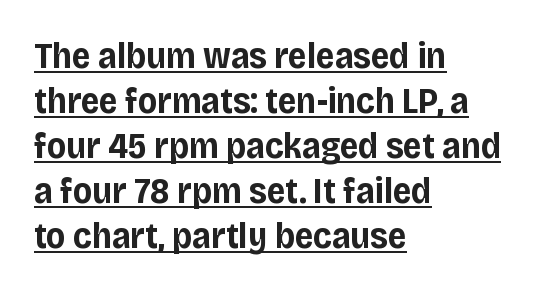
The letters stand upright; this is a roman face. How heavy is the stroke? Heavy — this is a bold. The rendering uses natural spacing where letterforms have individual widths. The ragged edge is on the right, which tells us the setting is flush left. The passage shown is underscored from start to finish.
